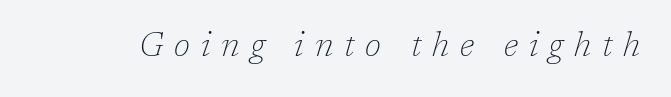
Q: Is the text bold? A: No.
Q: Is the text italic (slanted)? A: Yes, it leans right by about 17 degrees.
Q: Is the typeface a serif or a sans-serif typeface? A: Serif.
Q: Is the text underlined? A: No.
Q: Is the spacing between letters normal or unusually wide? A: Unusually wide.
Q: Width (condensed, normal, or wide)? A: Normal.
Q: Stroke contrast? A: Low.
Q: x-height? A: Medium.
Q: Monospaced? A: No.
